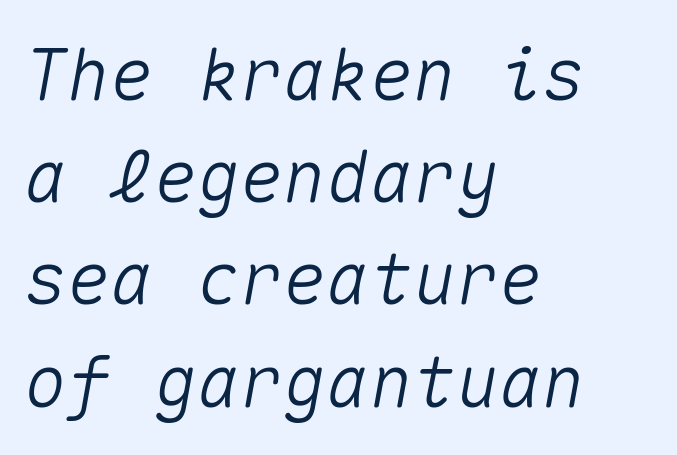
This sample keeps an unexceptional amount of space between lines. Clear beneath every line of the passage. A classic flush-left, rag-right setting is used for this passage. Note the uniform advance width — an 'i' takes as much space as an 'm'.
